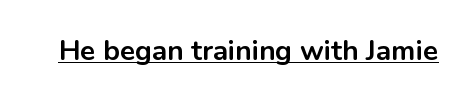
Q: Is the text bold? A: Yes.
Q: Is the text italic (slanted)? A: No, it is upright.
Q: Is the typeface a serif or a sans-serif typeface? A: Sans-serif.
Q: Is the text underlined? A: Yes.
Q: Is the spacing between letters normal or unusually wide? A: Normal.
Q: Width (condensed, normal, or wide)? A: Normal.
Q: Stroke contrast? A: Low.
Q: x-height? A: Medium.
Q: Monospaced? A: No.
